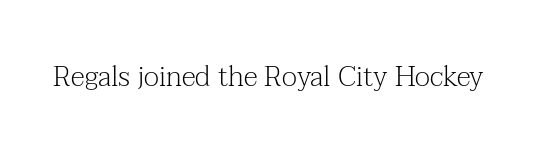
Q: Is the text bold? A: No.
Q: Is the text italic (slanted)? A: No, it is upright.
Q: Is the typeface a serif or a sans-serif typeface? A: Serif.
Q: Is the text underlined? A: No.
Q: Is the spacing between letters normal or unusually wide? A: Normal.
Q: Width (condensed, normal, or wide)? A: Normal.
Q: Stroke contrast? A: Medium.
Q: x-height? A: Medium.
Q: Monospaced? A: No.
